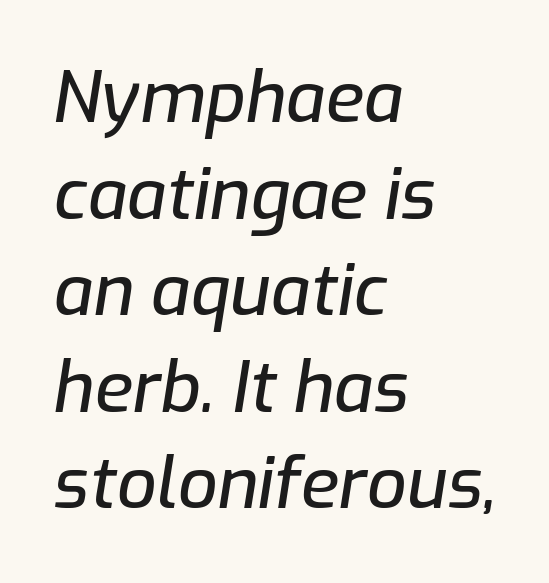
Spacing verdict: proportional, widths tailored to each character. Descenders hang freely into open space. The font's italic variant was chosen for this text. Honestly, the letter spacing is just normal — you wouldn't notice it. Line spacing here is normal.
